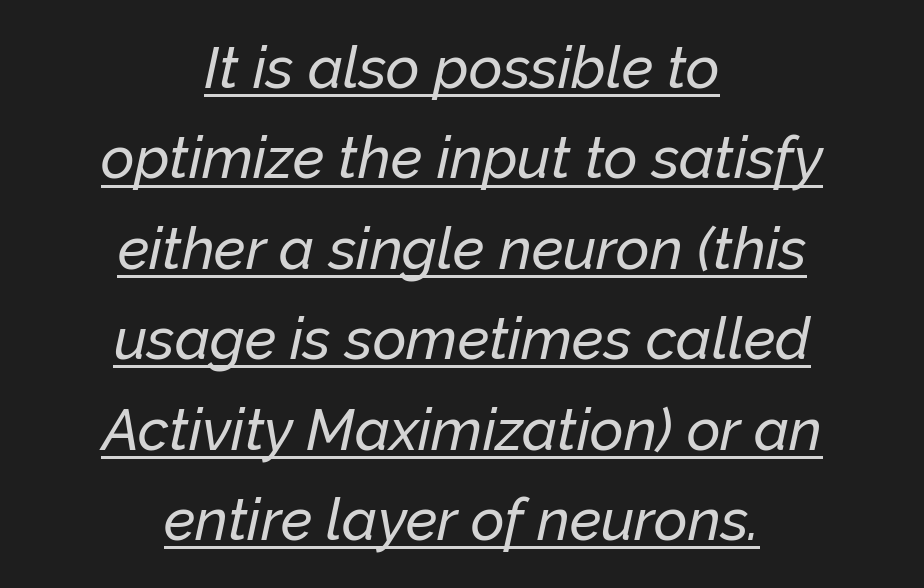
These lines keep a tight, regular rhythm from letter to letter. Horizontally, the lines are justified to the midpoint only. These lines are rendered in a variable-pitch font. A typographer would call this underscored text.
